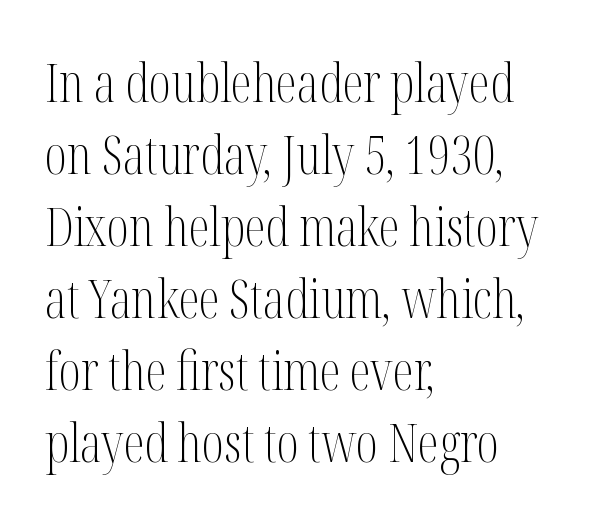
{"serif": "yes", "italic": "no", "bold": "no", "weight": "light", "width": "condensed", "stroke_contrast": "medium", "x_height": "medium", "monospaced": "no", "underline": "no", "align": "left", "line_spacing": "normal", "line_spacing_ratio": 1.36, "letter_spacing": "normal", "letter_spacing_em": 0.0, "glyph_px": 53}
